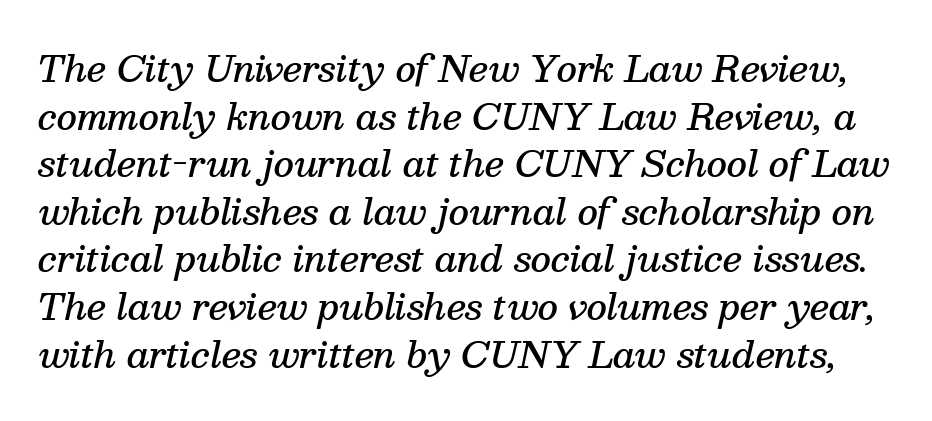
{"serif": "yes", "italic": "yes", "lean": "right", "slant_degrees": 13, "bold": "semi", "weight": "semibold", "width": "normal", "stroke_contrast": "medium", "x_height": "medium", "monospaced": "no", "underline": "no", "line_spacing": "normal", "line_spacing_ratio": 1.36, "letter_spacing": "normal", "letter_spacing_em": 0.0, "glyph_px": 35}
